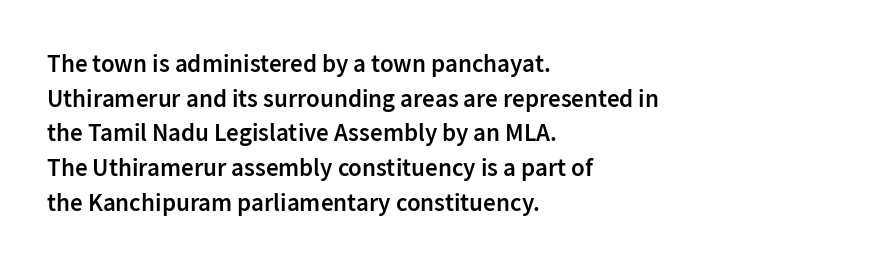
Quick note: underline off. The block of text has a typical density, with ordinary space between rows. Does the lettering tilt? It doesn't — this is upright. Characters follow at the spacing the type designer built in.
